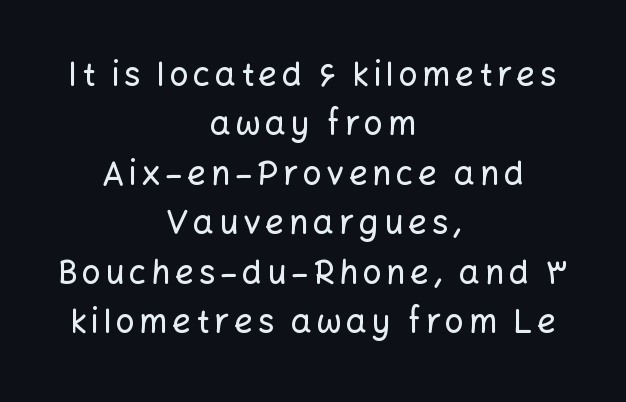
Ascenders rise straight up at ninety degrees. Character widths vary here, with narrow letters taking less room than wide ones. The glyphs are unaccompanied by any horizontal stroke below them. A typesetter would label this face a sans. This sample is center-justified, so both line endings float freely. The space between consecutive lines is moderate.
